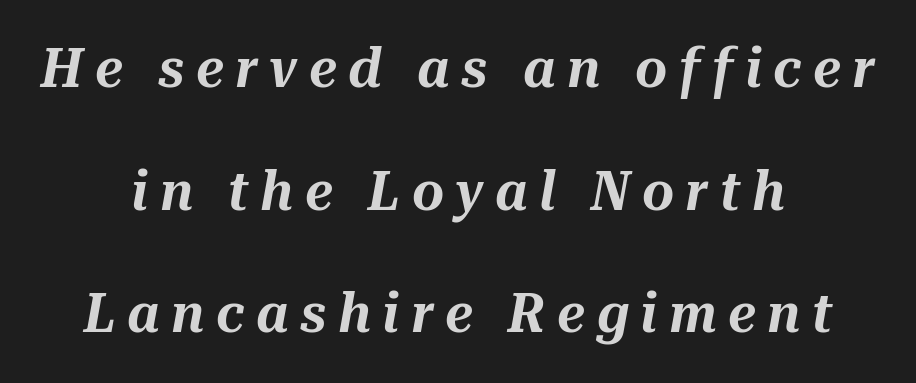
The space directly below the letters is spotless. These lines have a slow, spaced-out rhythm from letter to letter. Rendered with sloped, italic letterforms. Looks like regular typesetting: each glyph gets only the width it needs. Leftover space on each line is divided equally before and after the words.
